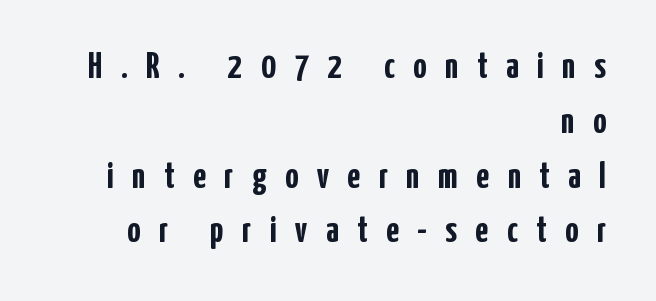
Q: Is the text bold? A: Yes.
Q: Is the text italic (slanted)? A: No, it is upright.
Q: Is the typeface a serif or a sans-serif typeface? A: Sans-serif.
Q: Is the text underlined? A: No.
Q: How is the paragraph aligned? A: Right-aligned.
Q: Is the spacing between letters normal or unusually wide? A: Unusually wide.
Q: Is the spacing between lines tight, normal or loose? A: Normal.
Q: Width (condensed, normal, or wide)? A: Condensed.
Q: Stroke contrast? A: Low.
Q: x-height? A: Medium.
Q: Monospaced? A: No.
